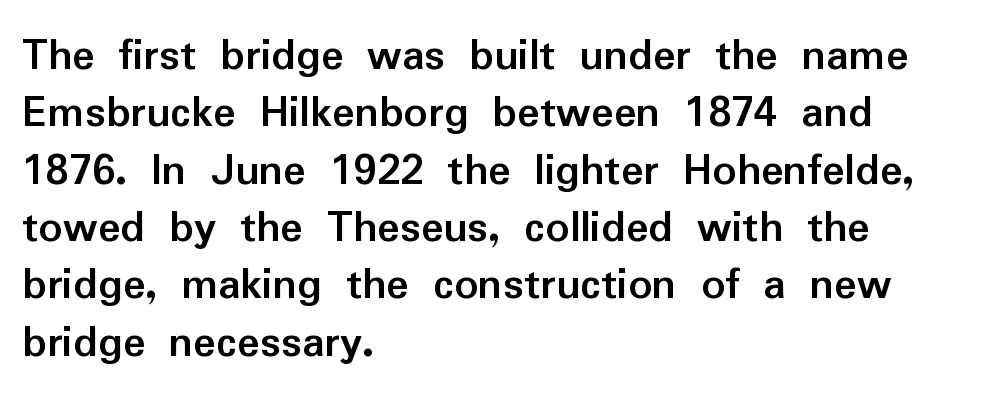
Q: Is the text bold? A: Yes.
Q: Is the text italic (slanted)? A: No, it is upright.
Q: Is the typeface a serif or a sans-serif typeface? A: Sans-serif.
Q: Is the text underlined? A: No.
Q: How is the paragraph aligned? A: Left-aligned.
Q: Is the spacing between letters normal or unusually wide? A: Normal.
Q: Width (condensed, normal, or wide)? A: Normal.
Q: Stroke contrast? A: Low.
Q: x-height? A: Medium.
Q: Monospaced? A: No.
